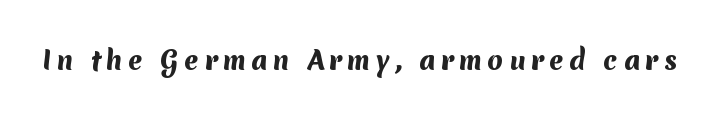
As a designer I'd log this as weight 700, bold. Spacing between characters has been opened up far beyond the box default. Letters rest on an invisible, unmarked baseline.
